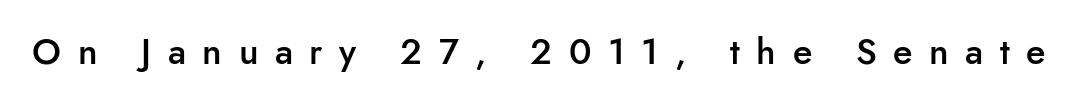
Note: no serifs on the glyphs. The lettering stays uniformly vertical, giving the passage a roman look. Set as a demibold, roughly 600 on the weight scale. Display-style spreading of the glyphs; the letterfit is very open.
